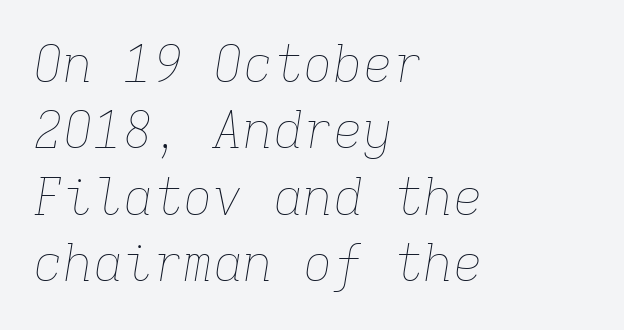
{"italic": "yes", "lean": "right", "slant_degrees": 9, "bold": "no", "weight": "thin", "width": "normal", "stroke_contrast": "low", "x_height": "medium", "monospaced": "yes", "underline": "no", "align": "left", "line_spacing": "normal", "line_spacing_ratio": 1.33, "letter_spacing": "normal", "letter_spacing_em": 0.0, "glyph_px": 50}
